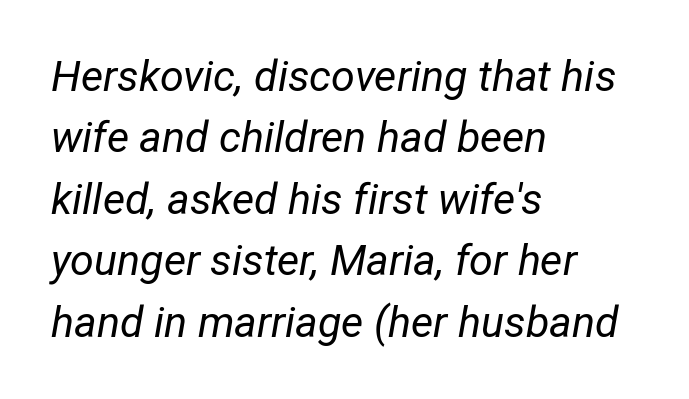
The image shows 43 px regular-weight, condensed type, italic (leaning right); set left-aligned, normal line spacing (1.43x), normal letter spacing, not underlined; low stroke contrast and a medium x-height.
